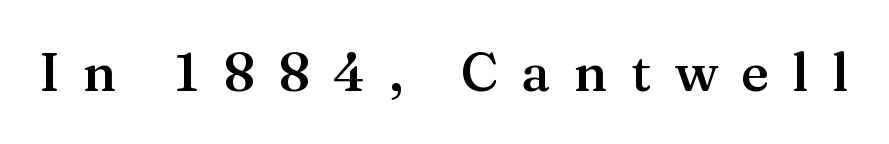
The image shows 53 px semibold serif type, upright; set unusually wide letter spacing (+0.44 em), not underlined; medium stroke contrast and a medium x-height.
